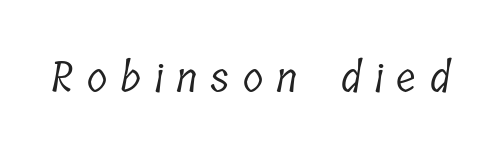
Q: Is the text bold? A: No.
Q: Is the typeface a serif or a sans-serif typeface? A: Serif.
Q: Is the text underlined? A: No.
Q: Is the spacing between letters normal or unusually wide? A: Unusually wide.
Q: Width (condensed, normal, or wide)? A: Condensed.
Q: Stroke contrast? A: Low.
Q: x-height? A: Medium.
Q: Monospaced? A: No.
